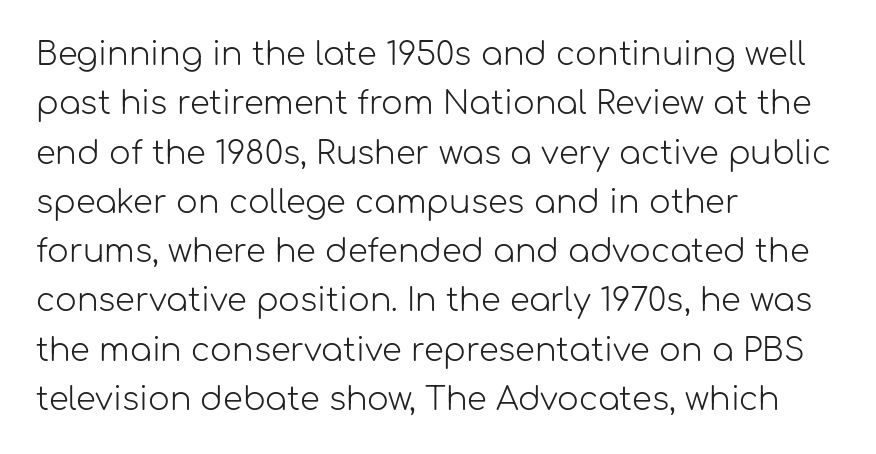
The image shows 32 px light sans-serif type, upright; set left-aligned, normal line spacing (1.54x), normal letter spacing, not underlined; low stroke contrast and a medium x-height.
